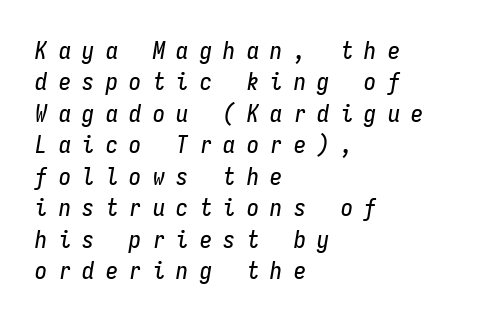
Q: Is the text italic (slanted)? A: Yes, it leans right by about 9 degrees.
Q: Is the text underlined? A: No.
Q: How is the paragraph aligned? A: Left-aligned.
Q: Is the spacing between letters normal or unusually wide? A: Unusually wide.
Q: Is the spacing between lines tight, normal or loose? A: Normal.
